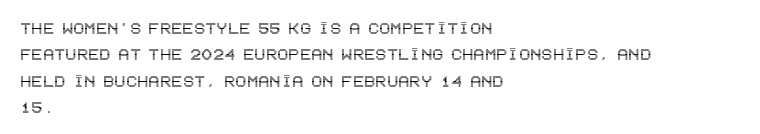
The image shows 21 px text type, upright; set left-aligned, normal line spacing (1.26x), normal letter spacing, not underlined.
